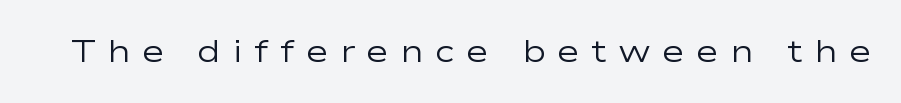
Q: Is the text bold? A: No.
Q: Is the text italic (slanted)? A: No, it is upright.
Q: Is the typeface a serif or a sans-serif typeface? A: Sans-serif.
Q: Is the text underlined? A: No.
Q: Is the spacing between letters normal or unusually wide? A: Unusually wide.
Q: Width (condensed, normal, or wide)? A: Wide.
Q: Stroke contrast? A: Low.
Q: x-height? A: Medium.
Q: Monospaced? A: No.
